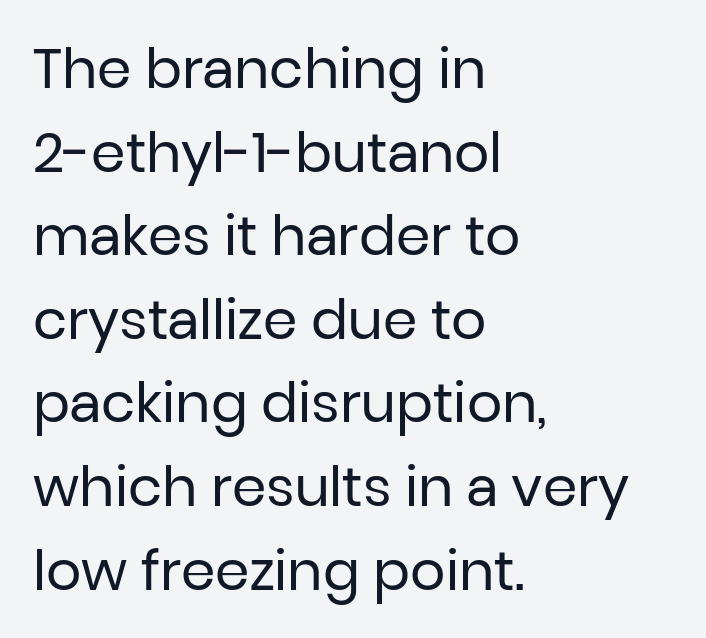
Q: Is the text bold? A: No.
Q: Is the text italic (slanted)? A: No, it is upright.
Q: Is the typeface a serif or a sans-serif typeface? A: Sans-serif.
Q: Is the text underlined? A: No.
Q: How is the paragraph aligned? A: Left-aligned.
Q: Is the spacing between letters normal or unusually wide? A: Normal.
Q: Is the spacing between lines tight, normal or loose? A: Normal.
Q: Width (condensed, normal, or wide)? A: Normal.
Q: Stroke contrast? A: Low.
Q: x-height? A: Medium.
Q: Monospaced? A: No.
